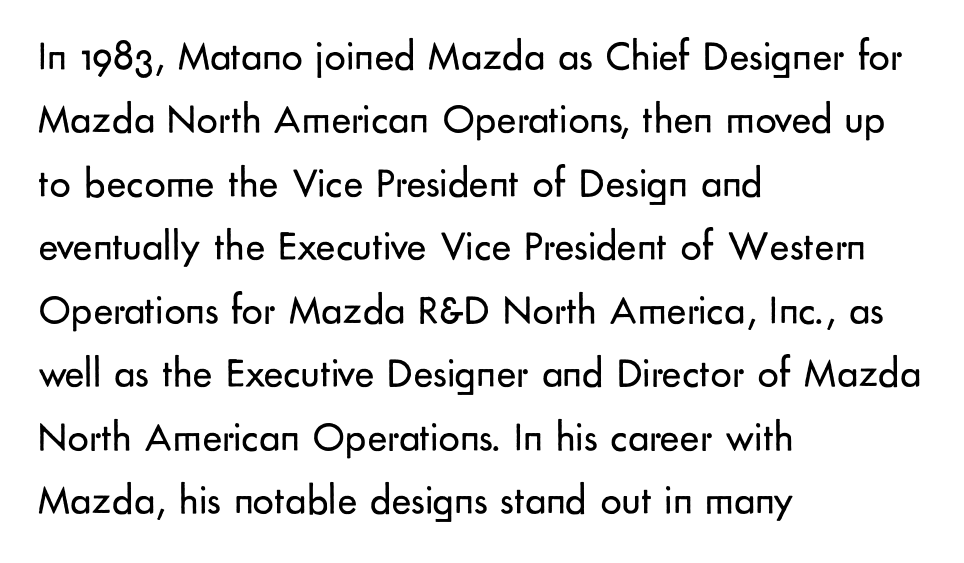
{"serif": "no", "italic": "no", "bold": "no", "weight": "regular", "width": "normal", "stroke_contrast": "low", "x_height": "small", "monospaced": "no", "underline": "no", "align": "left", "line_spacing": "normal", "line_spacing_ratio": 1.51, "letter_spacing": "normal", "letter_spacing_em": 0.0, "glyph_px": 42}
